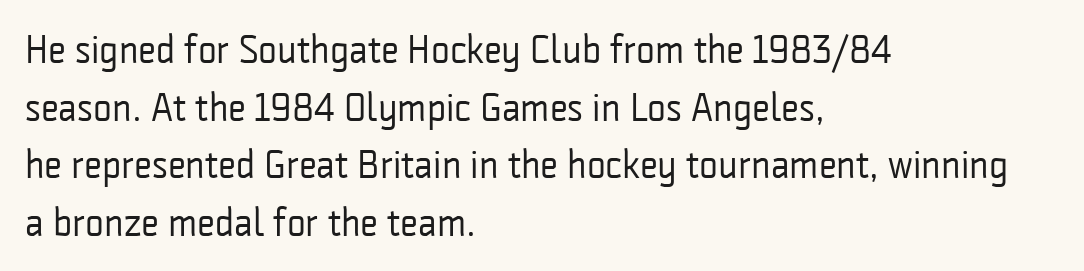
Q: Is the text bold? A: No.
Q: Is the text italic (slanted)? A: No, it is upright.
Q: Is the typeface a serif or a sans-serif typeface? A: Sans-serif.
Q: Is the text underlined? A: No.
Q: How is the paragraph aligned? A: Left-aligned.
Q: Is the spacing between letters normal or unusually wide? A: Normal.
Q: Is the spacing between lines tight, normal or loose? A: Normal.
Q: Width (condensed, normal, or wide)? A: Condensed.
Q: Stroke contrast? A: Low.
Q: x-height? A: Medium.
Q: Monospaced? A: No.
